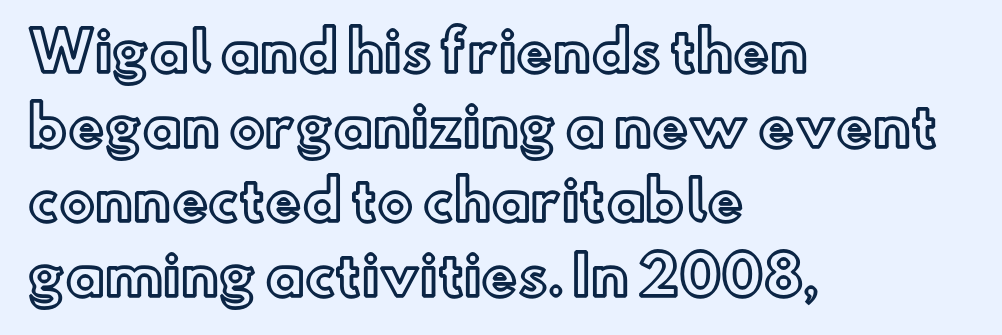
The image shows 54 px text type, upright; set left-aligned, normal line spacing (1.38x), normal letter spacing, not underlined; a small x-height.
